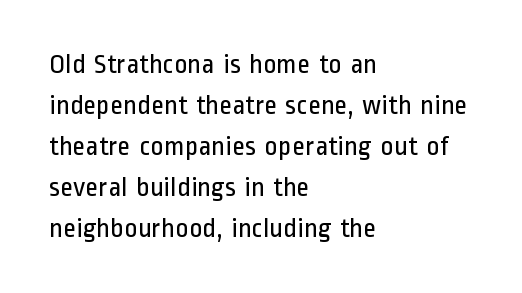
Q: Is the text bold? A: No.
Q: Is the text italic (slanted)? A: No, it is upright.
Q: Is the typeface a serif or a sans-serif typeface? A: Sans-serif.
Q: Is the text underlined? A: No.
Q: How is the paragraph aligned? A: Left-aligned.
Q: Is the spacing between letters normal or unusually wide? A: Normal.
Q: Is the spacing between lines tight, normal or loose? A: Normal.
Q: Width (condensed, normal, or wide)? A: Condensed.
Q: Stroke contrast? A: Low.
Q: x-height? A: Medium.
Q: Monospaced? A: No.
